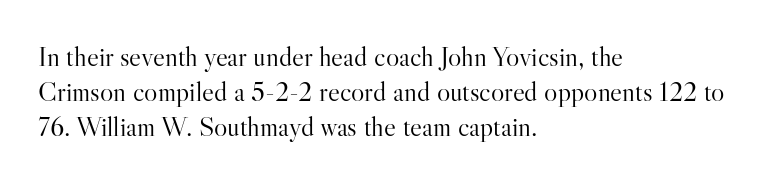
Line beginnings align vertically; line endings do not. Varying glyph widths throughout — classic text-font behaviour. The rendering shows small feet on the letterforms — a serif design. These glyphs show unthickened strokes, regular width or finer. Nobody touched the tracking dial on this one. Clear beneath every line of the passage.
